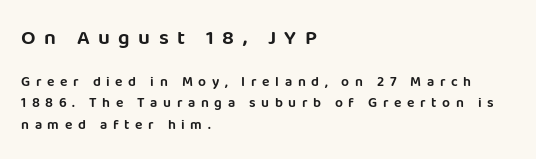
{"italic": "no", "underline": "no", "align": "left", "line_spacing": "normal", "line_spacing_ratio": 1.56, "letter_spacing": "wide", "letter_spacing_em": 0.4, "larger_block": "first", "size_ratio": 1.5, "glyph_px": 21}
